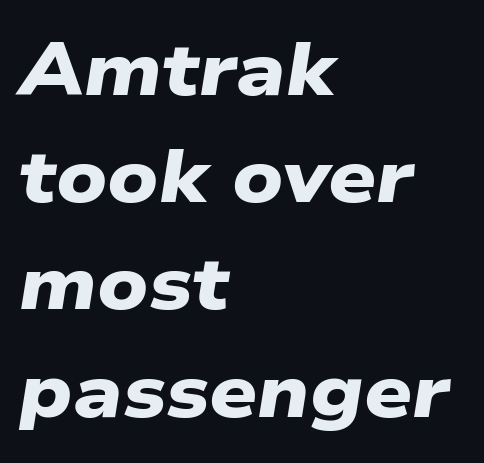
In terms of leading, this rendering sits right in the middle. Looks like regular typesetting: each glyph gets only the width it needs. This is sans-serif lettering, the kind often seen on screens and signage. Inter-character spacing is left at the font's built-in metrics. Stroke thickness is high; the sample reads as a true bold. The ragged edge is on the right, which tells us the setting is flush left.
